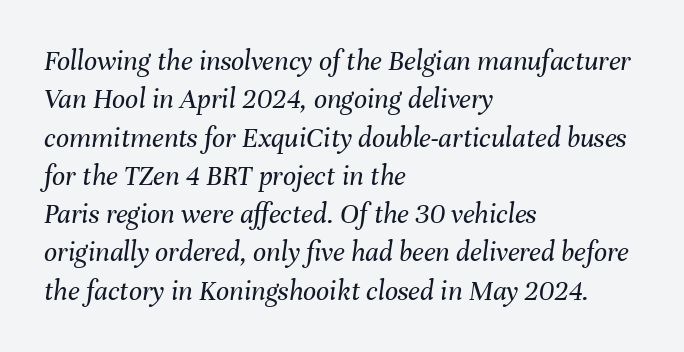
{"italic": "yes", "lean": "right", "slant_degrees": 8, "bold": "no", "weight": "regular", "width": "normal", "stroke_contrast": "medium", "x_height": "medium", "monospaced": "no", "underline": "no", "align": "left", "line_spacing": "normal", "line_spacing_ratio": 1.32, "letter_spacing": "normal", "letter_spacing_em": 0.0, "glyph_px": 29}
